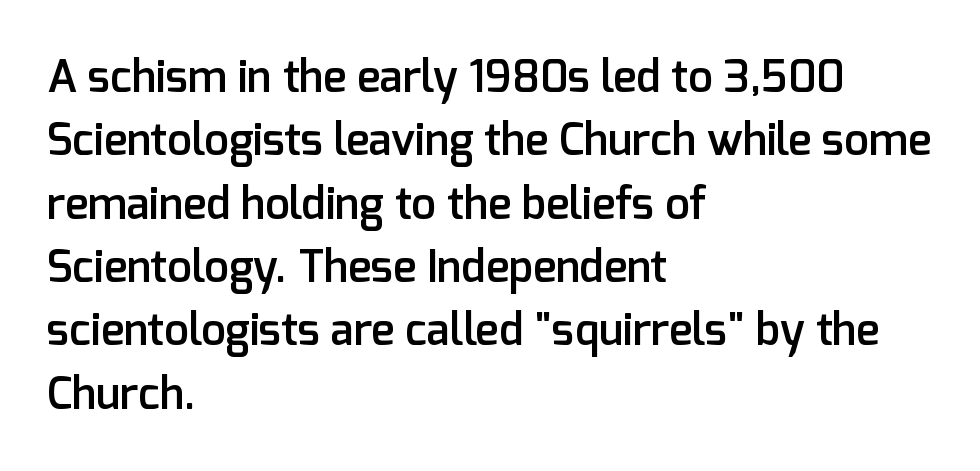
This sample has the flowing, uneven cadence of proportional lettering. Emphasis by weight is partial: semibold. The glyphs are unaccompanied by any horizontal stroke below them. Posture: vertical.
